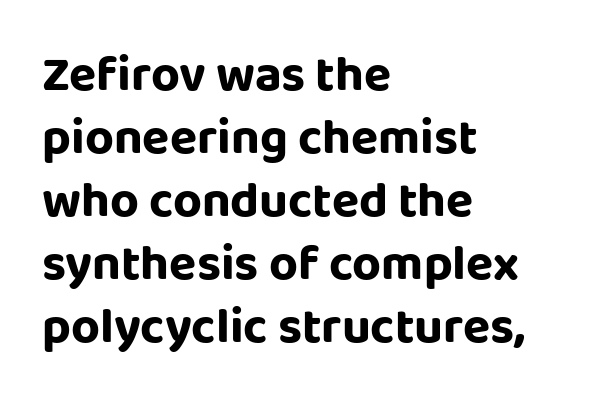
The setting favours the left margin, as ordinary paragraphs usually do. The rendering uses natural spacing where letterforms have individual widths. The line texture is even and compact thanks to regular tracking. Ordinary non-slanted type is in use.
